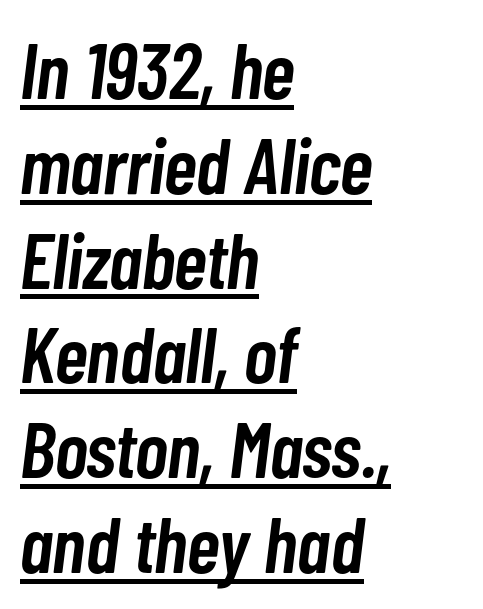
Line beginnings align vertically; line endings do not. Each glyph is drawn with semibold strokes, heavier than normal yet not fully bold. Characters follow at the spacing the type designer built in. The rendered words wear a rule along their underside. The letters advance in unequal steps, a hallmark of proportional type.
